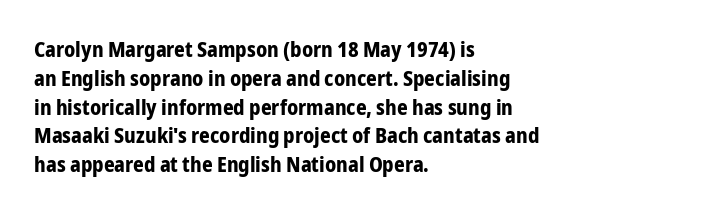
{"italic": "no", "bold": "yes", "underline": "no", "align": "left", "line_spacing": "normal", "line_spacing_ratio": 1.37, "letter_spacing": "normal", "letter_spacing_em": 0.0, "glyph_px": 21}
